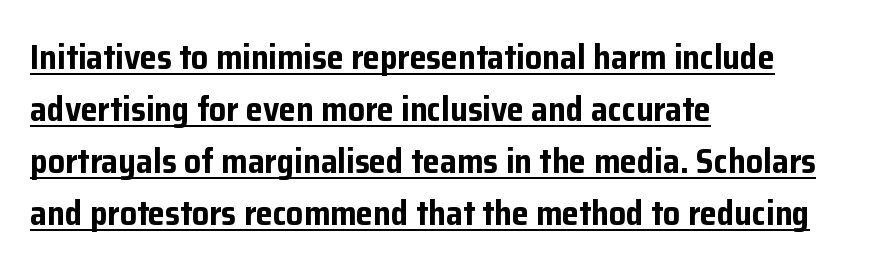
The tracking reads as untouched default to a designer's eye. Summary of weight: heavy, a full bold. Rendered with straight, roman letterforms. Compared with a centered layout, this one pins lines to the left instead. Has an underline been added? It has. Character widths vary here, with narrow letters taking less room than wide ones.
